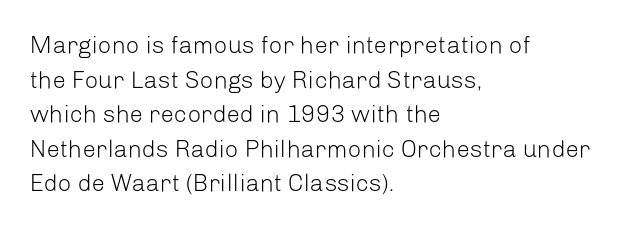
The image shows 24 px text type, upright; set left-aligned, normal line spacing (1.44x), normal letter spacing, not underlined.
